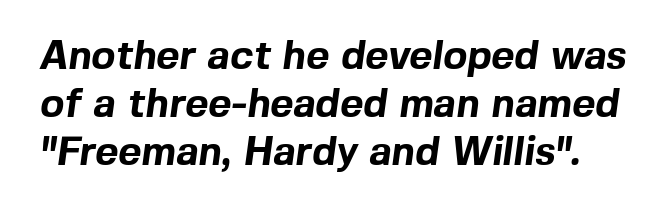
{"serif": "no", "bold": "yes", "weight": "bold", "width": "normal", "x_height": "medium", "monospaced": "no", "underline": "no", "line_spacing_ratio": 1.2, "letter_spacing": "normal", "letter_spacing_em": 0.0, "glyph_px": 40}
